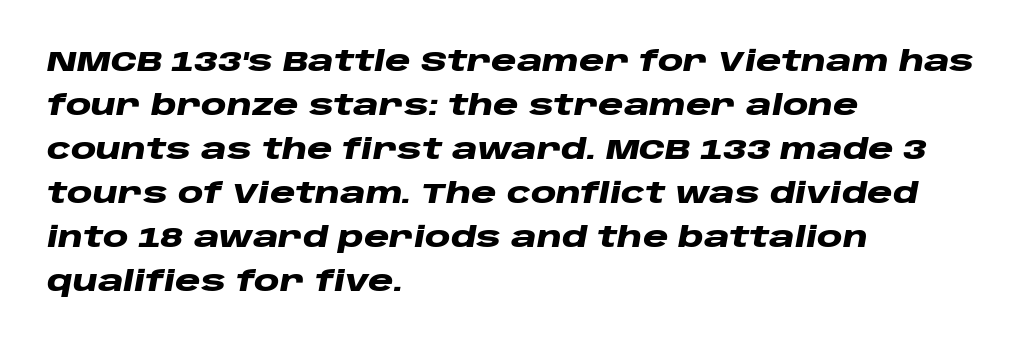
{"italic": "yes", "lean": "right", "slant_degrees": 10, "bold": "yes", "weight": "heavy", "width": "wide", "stroke_contrast": "low", "x_height": "large", "monospaced": "no", "underline": "no", "align": "left", "line_spacing": "normal", "line_spacing_ratio": 1.52, "letter_spacing": "normal", "letter_spacing_em": 0.0, "glyph_px": 29}
